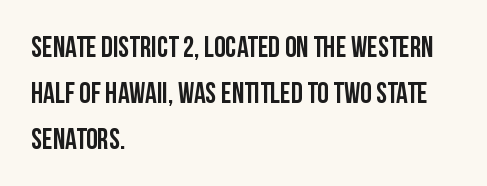
The image shows 29 px condensed sans-serif type, upright; set left-aligned, normal line spacing (1.58x), normal letter spacing, not underlined; low stroke contrast and a large x-height.
